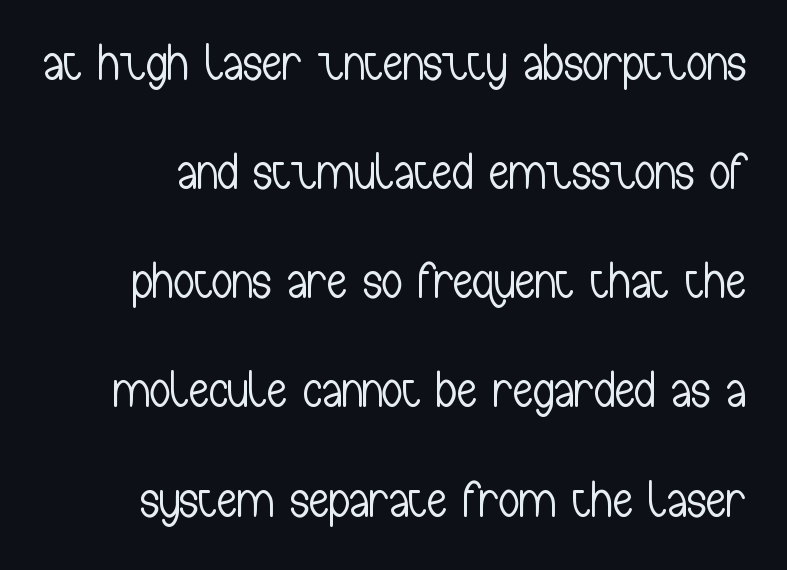
Observe the ordinary spacing: letters are neighbours, not strangers. Posture: vertical. No heavy texture on the line: the type isn't bold. The line-height multiplier appears high, well above default.
